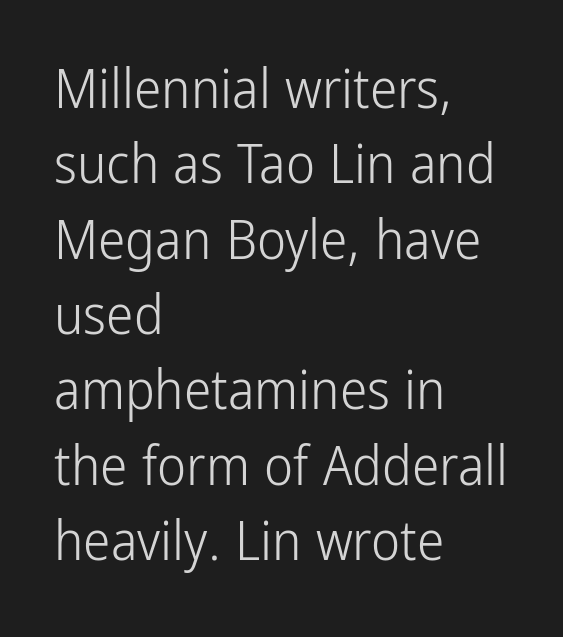
The image shows 55 px light, condensed sans-serif type, upright; set left-aligned, normal line spacing (1.37x), normal letter spacing, not underlined; low stroke contrast and a medium x-height.
